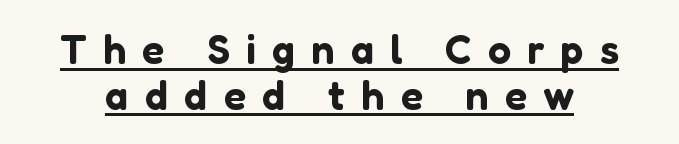
The face used here appears with an underline applied. How are the letters spaced? Widely, with obvious added tracking. Upright lettering throughout. One glance says dense: line gaps are narrower than usual.
